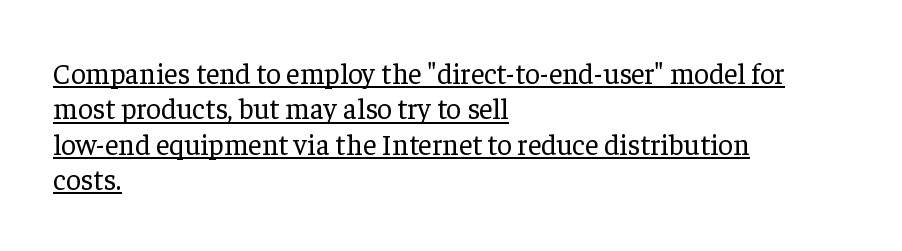
{"serif": "yes", "italic": "no", "bold": "no", "weight": "regular", "width": "normal", "stroke_contrast": "low", "x_height": "medium", "monospaced": "no", "underline": "yes", "align": "left", "line_spacing_ratio": 1.22, "letter_spacing": "normal", "letter_spacing_em": 0.0, "glyph_px": 29}
